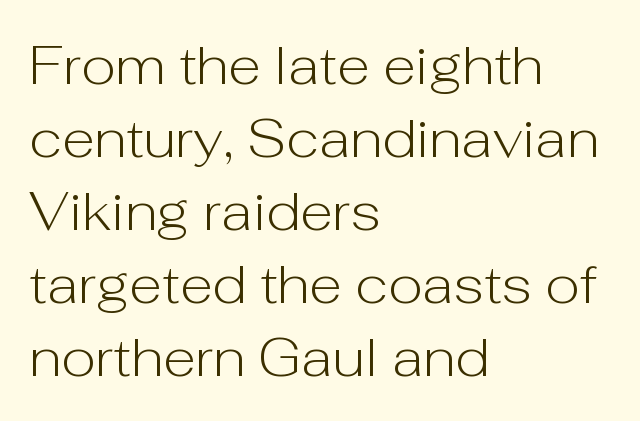
{"serif": "no", "italic": "no", "bold": "no", "weight": "light", "width": "normal", "stroke_contrast": "low", "x_height": "medium", "monospaced": "no", "underline": "no", "align": "left", "line_spacing": "normal", "line_spacing_ratio": 1.35, "letter_spacing": "normal", "letter_spacing_em": 0.0, "glyph_px": 54}
